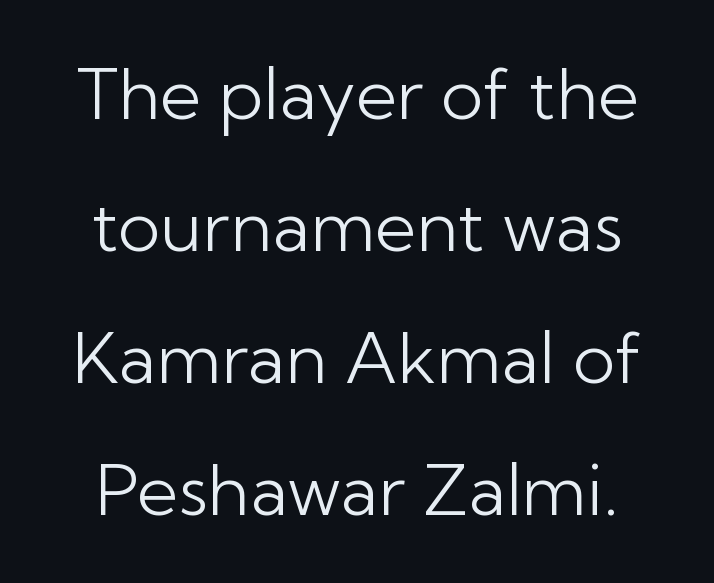
The image shows 71 px light sans-serif type, upright; set line spacing 1.86x, normal letter spacing, not underlined; low stroke contrast and a medium x-height.
